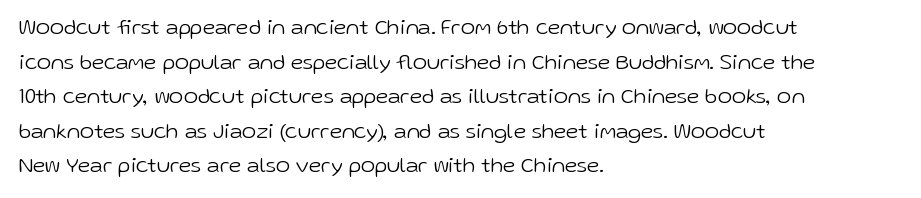
The image shows 22 px text type, upright; set left-aligned, normal line spacing (1.57x), normal letter spacing, not underlined.
